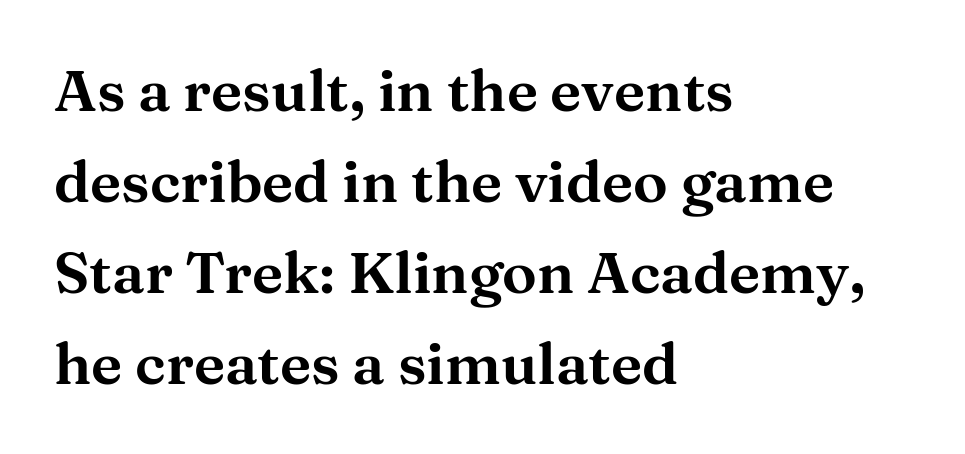
Q: Is the text italic (slanted)? A: No, it is upright.
Q: Is the typeface a serif or a sans-serif typeface? A: Serif.
Q: Is the text underlined? A: No.
Q: How is the paragraph aligned? A: Left-aligned.
Q: Is the spacing between letters normal or unusually wide? A: Normal.
Q: Is the spacing between lines tight, normal or loose? A: Normal.
Q: Width (condensed, normal, or wide)? A: Wide.
Q: Stroke contrast? A: Medium.
Q: x-height? A: Medium.
Q: Monospaced? A: No.
